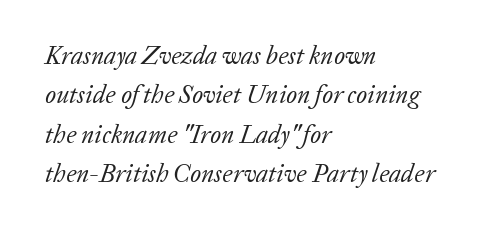
Default kerning and tracking; the words read as compact shapes. The strokes are not fattened; the text isn't bold. Underline: absent. Teacher's note: observe the even left margin — that is flush-left alignment. The rendering uses a moderate line-height, typical for paragraphs.
